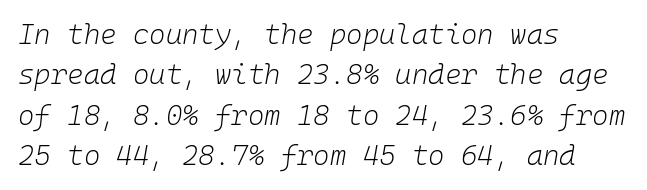
{"italic": "yes", "lean": "right", "slant_degrees": 10, "bold": "no", "weight": "light", "width": "normal", "stroke_contrast": "low", "x_height": "medium", "monospaced": "yes", "underline": "no", "align": "left", "line_spacing": "normal", "line_spacing_ratio": 1.44, "letter_spacing": "normal", "letter_spacing_em": 0.0, "glyph_px": 28}
